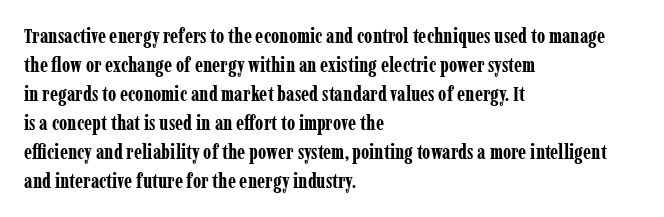
Style check: upright. The block of text has a typical density, with ordinary space between rows. The words here are not underlined. The paragraph shown leans on its left margin. The gaps between neighbouring characters are ordinary and unremarkable.
